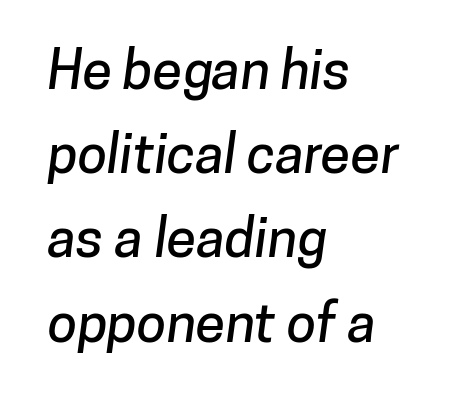
The image shows 54 px sans-serif type; set left-aligned, normal line spacing (1.56x), normal letter spacing, not underlined; low stroke contrast and a medium x-height.
